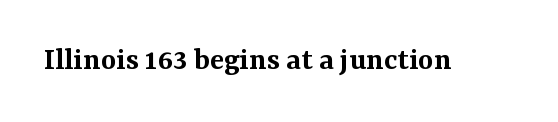
{"serif": "yes", "italic": "no", "bold": "semi", "weight": "semibold", "width": "normal", "stroke_contrast": "medium", "x_height": "medium", "monospaced": "no", "underline": "no", "letter_spacing": "normal", "letter_spacing_em": 0.0, "glyph_px": 33}
